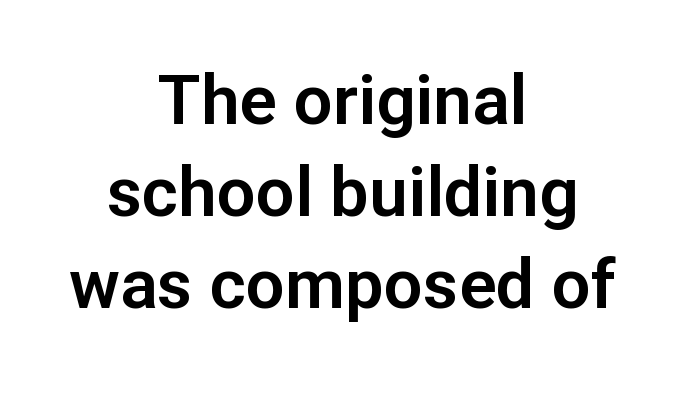
Q: Is the text italic (slanted)? A: No, it is upright.
Q: Is the typeface a serif or a sans-serif typeface? A: Sans-serif.
Q: Is the text underlined? A: No.
Q: How is the paragraph aligned? A: Centered.
Q: Is the spacing between letters normal or unusually wide? A: Normal.
Q: Is the spacing between lines tight, normal or loose? A: Normal.
Q: Width (condensed, normal, or wide)? A: Normal.
Q: Stroke contrast? A: Low.
Q: x-height? A: Medium.
Q: Monospaced? A: No.
